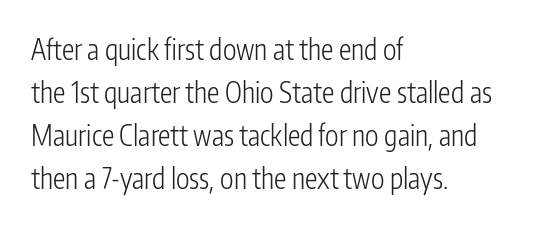
Does the leading feel generous? No, just average. This reads as an unemphasized weight, regular at the heaviest. You could not count columns in this text — the font is proportionally spaced. This is roman type, the default non-slanted kind.
